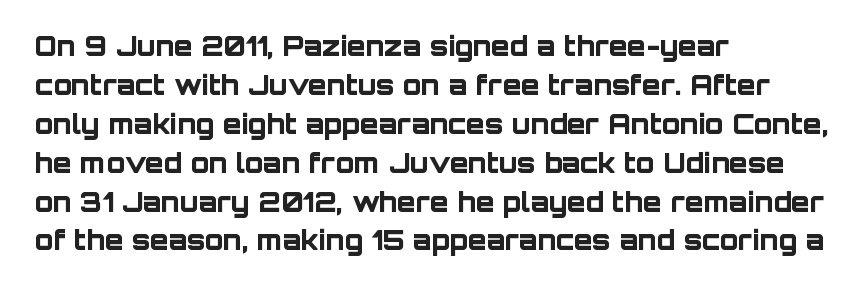
Q: Is the text bold? A: Yes.
Q: Is the text italic (slanted)? A: No, it is upright.
Q: Is the text underlined? A: No.
Q: How is the paragraph aligned? A: Left-aligned.
Q: Is the spacing between letters normal or unusually wide? A: Normal.
Q: Is the spacing between lines tight, normal or loose? A: Normal.
